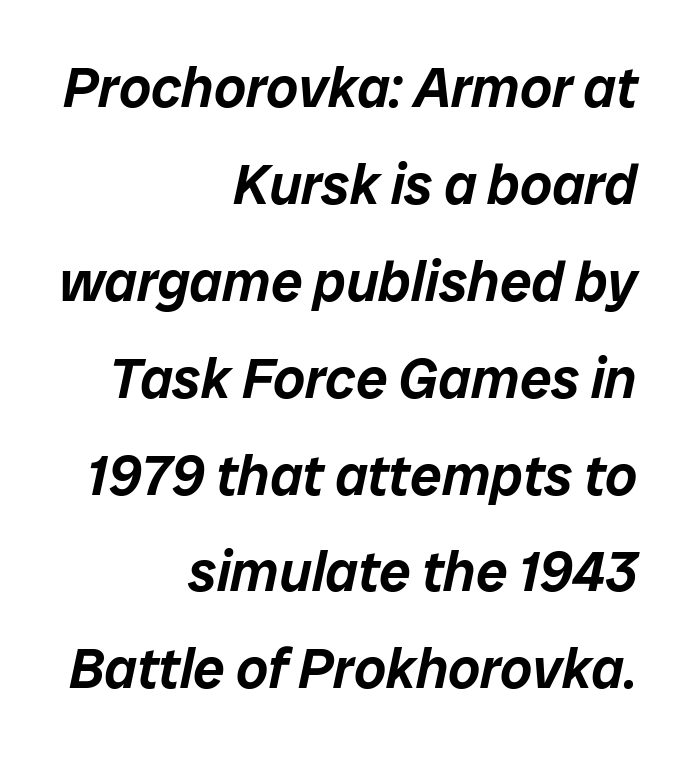
No word sits above an underline. Style check: oblique. Which margin do the lines hug? The right one — the left edge is uneven. Here the glyphs are tracked normally, forming tight word shapes. Do the characters align in a grid? No, the font is proportional.
